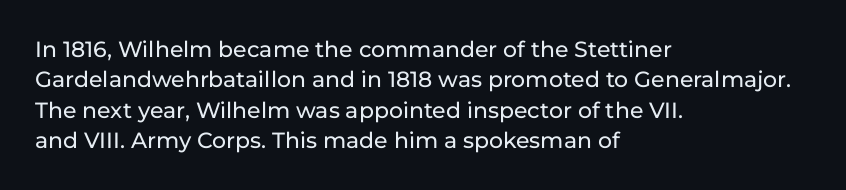
Q: Is the text italic (slanted)? A: No, it is upright.
Q: Is the text underlined? A: No.
Q: How is the paragraph aligned? A: Left-aligned.
Q: Is the spacing between letters normal or unusually wide? A: Normal.
Q: Is the spacing between lines tight, normal or loose? A: Normal.
